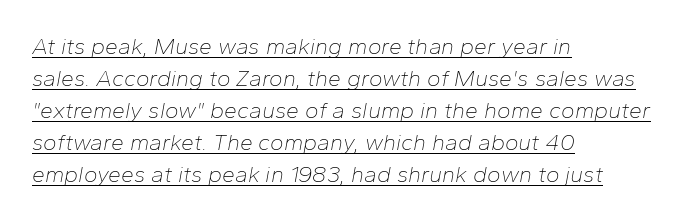
Q: Is the text bold? A: No.
Q: Is the text italic (slanted)? A: Yes, it leans right by about 10 degrees.
Q: Is the text underlined? A: Yes.
Q: How is the paragraph aligned? A: Left-aligned.
Q: Is the spacing between letters normal or unusually wide? A: Normal.
Q: Is the spacing between lines tight, normal or loose? A: Normal.
